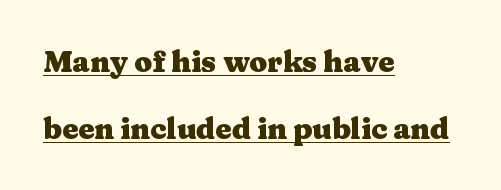
Q: Is the text bold? A: Yes.
Q: Is the text italic (slanted)? A: No, it is upright.
Q: Is the typeface a serif or a sans-serif typeface? A: Serif.
Q: Is the text underlined? A: Yes.
Q: How is the paragraph aligned? A: Left-aligned.
Q: Is the spacing between letters normal or unusually wide? A: Normal.
Q: Is the spacing between lines tight, normal or loose? A: Loose.
Q: Width (condensed, normal, or wide)? A: Wide.
Q: Stroke contrast? A: Medium.
Q: x-height? A: Medium.
Q: Monospaced? A: No.
